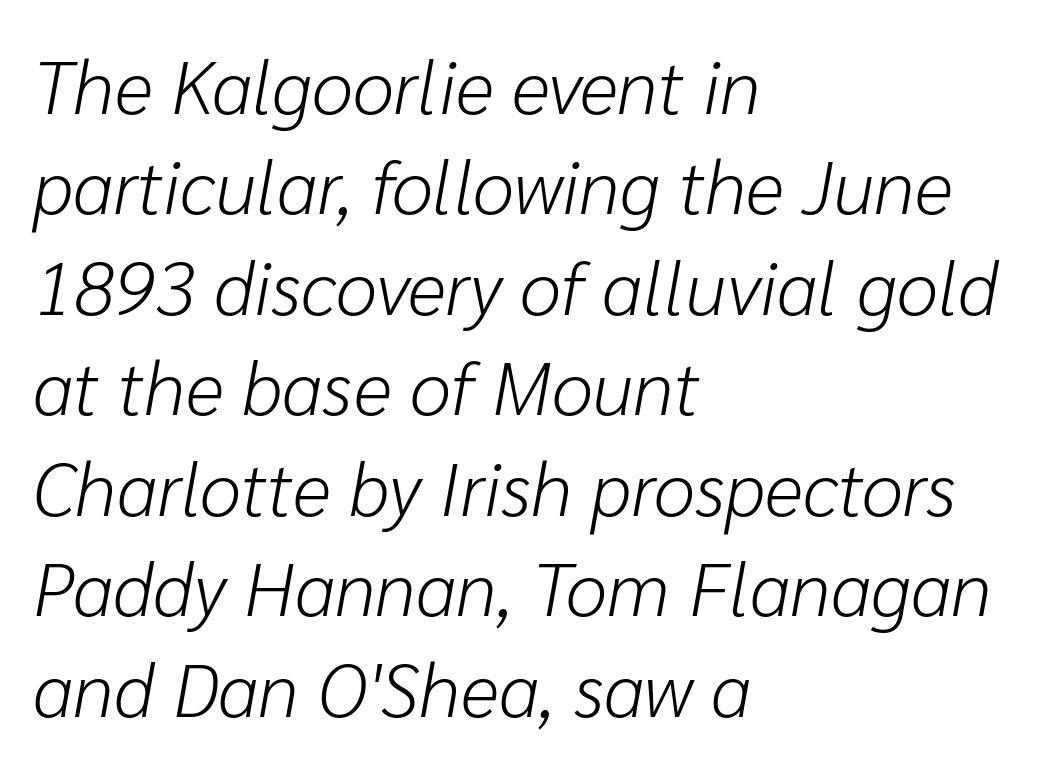
Q: Is the text bold? A: No.
Q: Is the text italic (slanted)? A: Yes, it leans right by about 10 degrees.
Q: Is the text underlined? A: No.
Q: How is the paragraph aligned? A: Left-aligned.
Q: Is the spacing between letters normal or unusually wide? A: Normal.
Q: Is the spacing between lines tight, normal or loose? A: Normal.
Q: Width (condensed, normal, or wide)? A: Normal.
Q: Stroke contrast? A: Low.
Q: x-height? A: Medium.
Q: Monospaced? A: No.
